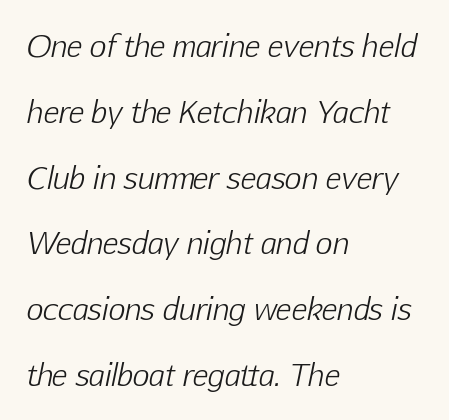
Q: Is the text bold? A: No.
Q: Is the text italic (slanted)? A: Yes, it leans right by about 12 degrees.
Q: Is the text underlined? A: No.
Q: How is the paragraph aligned? A: Left-aligned.
Q: Is the spacing between letters normal or unusually wide? A: Normal.
Q: Is the spacing between lines tight, normal or loose? A: Loose.
Q: Width (condensed, normal, or wide)? A: Normal.
Q: Stroke contrast? A: Low.
Q: x-height? A: Medium.
Q: Monospaced? A: No.
